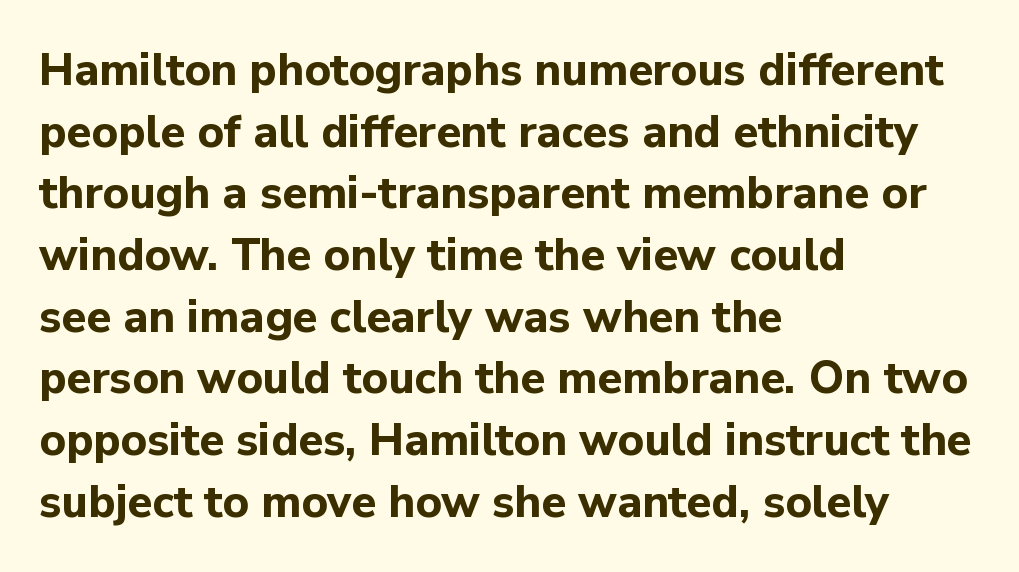
Vertical spacing — default. Students, this is bold: see how much ink each stroke carries. Quick note: not italic, upright. Horizontally, the lines are justified to the leading edge only.
